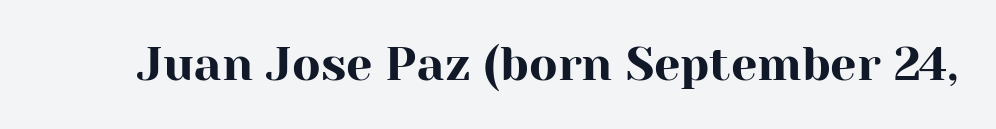
Q: Is the text italic (slanted)? A: No, it is upright.
Q: Is the typeface a serif or a sans-serif typeface? A: Serif.
Q: Is the text underlined? A: No.
Q: Is the spacing between letters normal or unusually wide? A: Normal.
Q: Width (condensed, normal, or wide)? A: Normal.
Q: Stroke contrast? A: High.
Q: x-height? A: Medium.
Q: Monospaced? A: No.
